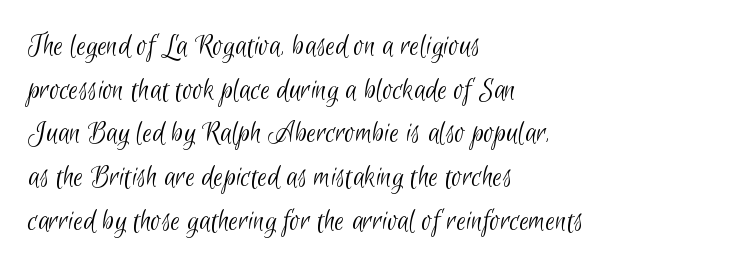
Varying glyph widths throughout — classic text-font behaviour. Nobody touched the tracking dial on this one. Horizontally, the lines are justified to the leading edge only. The typeface has the unassuming heft of standard copy or less. Serif or sans? Sans — the stroke terminals are bare.
